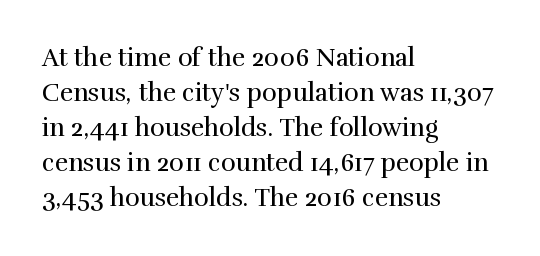
{"italic": "no", "bold": "no", "underline": "no", "align": "left", "line_spacing": "normal", "line_spacing_ratio": 1.4, "letter_spacing": "normal", "letter_spacing_em": 0.0, "glyph_px": 25}
